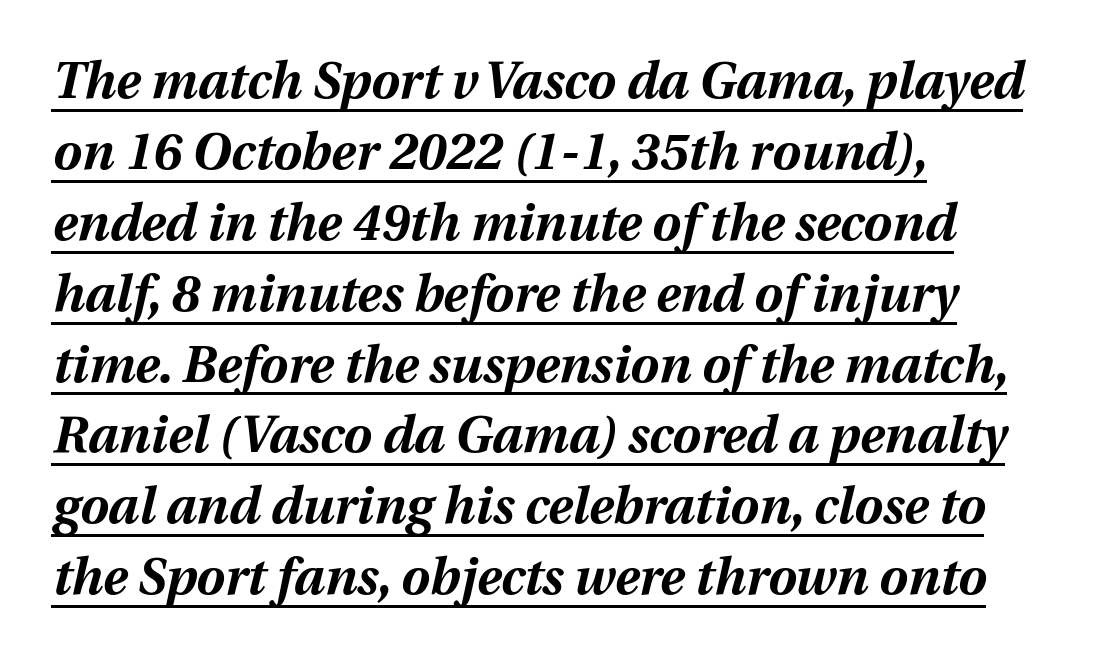
The words here are underlined. Vertical spacing — default. Caption: multi-line text, flush left, ragged right. You can tell it's italic because the verticals aren't actually vertical. The horizontal fit of the characters is conventional and even.
